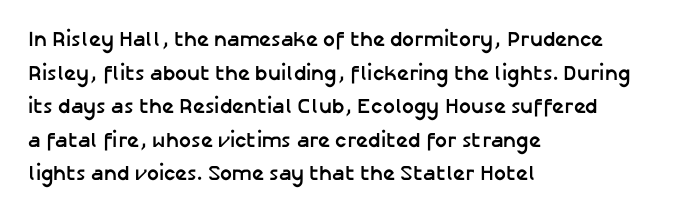
Q: Is the text bold? A: Yes.
Q: Is the text italic (slanted)? A: No, it is upright.
Q: Is the text underlined? A: No.
Q: How is the paragraph aligned? A: Left-aligned.
Q: Is the spacing between letters normal or unusually wide? A: Normal.
Q: Is the spacing between lines tight, normal or loose? A: Normal.
